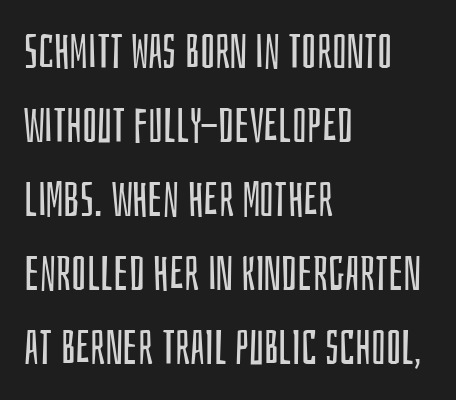
Q: Is the text bold? A: No.
Q: Is the text italic (slanted)? A: No, it is upright.
Q: Is the typeface a serif or a sans-serif typeface? A: Sans-serif.
Q: Is the text underlined? A: No.
Q: How is the paragraph aligned? A: Left-aligned.
Q: Is the spacing between letters normal or unusually wide? A: Normal.
Q: Is the spacing between lines tight, normal or loose? A: Normal.
Q: Width (condensed, normal, or wide)? A: Condensed.
Q: Stroke contrast? A: Low.
Q: x-height? A: Large.
Q: Monospaced? A: No.
